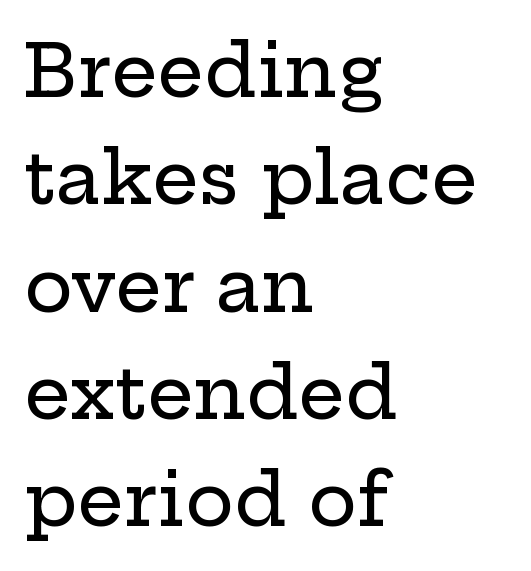
Q: Is the text italic (slanted)? A: No, it is upright.
Q: Is the typeface a serif or a sans-serif typeface? A: Serif.
Q: Is the text underlined? A: No.
Q: How is the paragraph aligned? A: Left-aligned.
Q: Is the spacing between letters normal or unusually wide? A: Normal.
Q: Is the spacing between lines tight, normal or loose? A: Normal.
Q: Width (condensed, normal, or wide)? A: Wide.
Q: Stroke contrast? A: Low.
Q: x-height? A: Medium.
Q: Monospaced? A: No.
